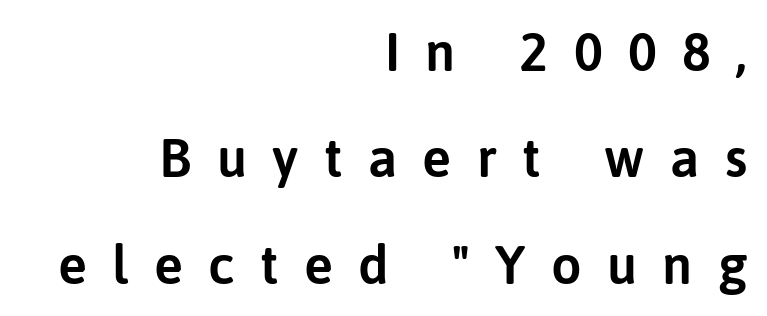
The image shows 54 px sans-serif type, upright; set right-aligned, loose line spacing (1.97x), unusually wide letter spacing (+0.47 em), not underlined; low stroke contrast and a medium x-height.
